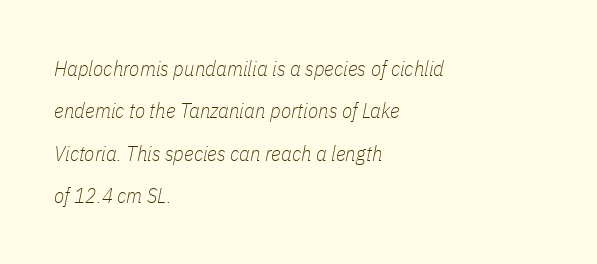
{"italic": "yes", "lean": "right", "slant_degrees": 11, "bold": "no", "underline": "no", "align": "left", "line_spacing": "loose", "line_spacing_ratio": 2.02, "letter_spacing": "normal", "letter_spacing_em": 0.0, "glyph_px": 21}
